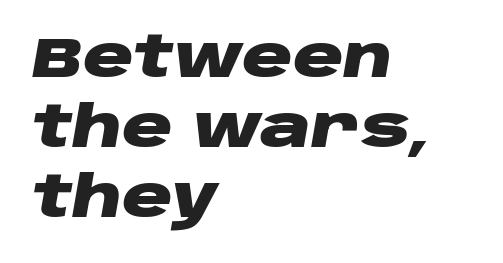
{"italic": "yes", "lean": "right", "slant_degrees": 10, "bold": "yes", "weight": "heavy", "width": "wide", "stroke_contrast": "low", "x_height": "large", "monospaced": "no", "underline": "no", "align": "left", "line_spacing": "normal", "line_spacing_ratio": 1.25, "letter_spacing": "normal", "letter_spacing_em": 0.0, "glyph_px": 56}
